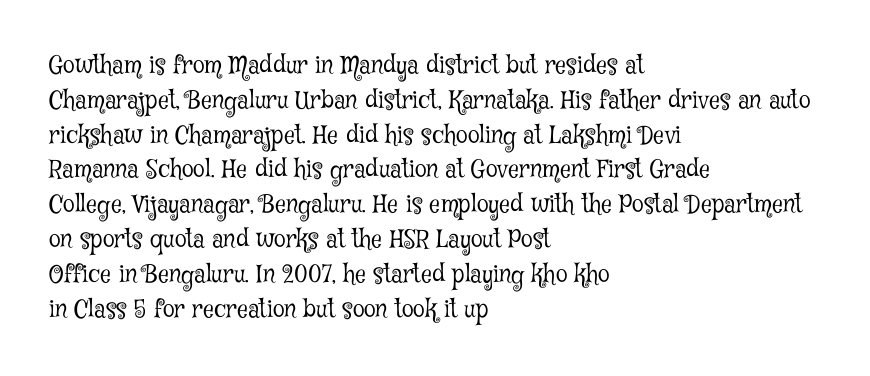
Summary of weight: not heavy and not bold. The passage shown stacks its lines at a standard gap. Upright lettering throughout. Tracking value appears to be zero — textbook default spacing.
